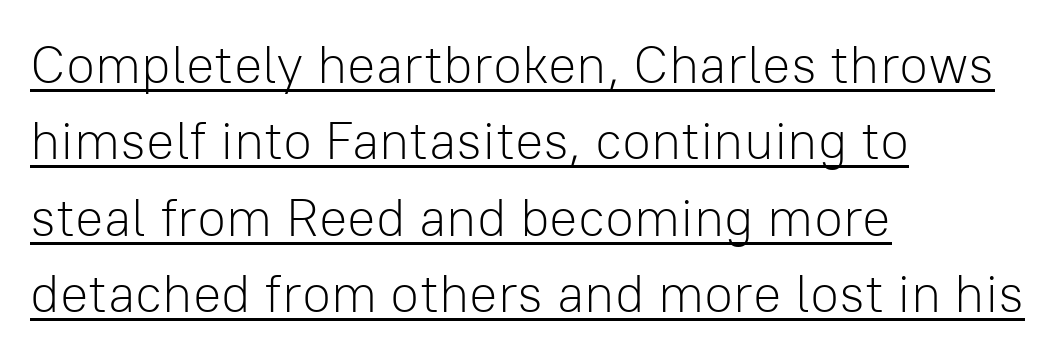
Q: Is the text bold? A: No.
Q: Is the text italic (slanted)? A: No, it is upright.
Q: Is the typeface a serif or a sans-serif typeface? A: Sans-serif.
Q: Is the text underlined? A: Yes.
Q: How is the paragraph aligned? A: Left-aligned.
Q: Is the spacing between letters normal or unusually wide? A: Normal.
Q: Is the spacing between lines tight, normal or loose? A: Normal.
Q: Width (condensed, normal, or wide)? A: Normal.
Q: Stroke contrast? A: Low.
Q: x-height? A: Medium.
Q: Monospaced? A: No.
